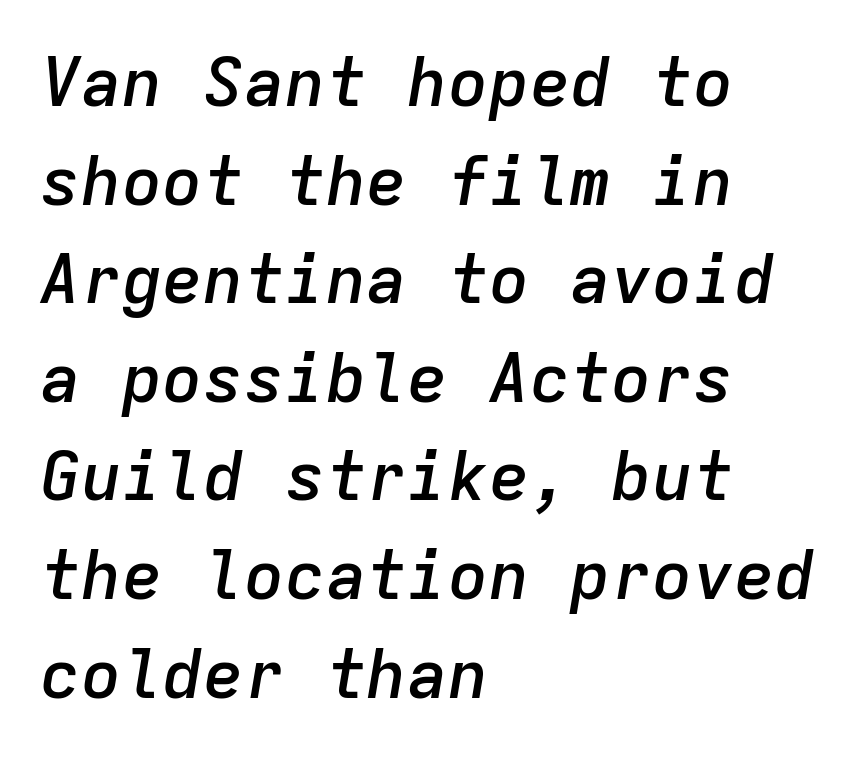
Q: Is the text bold? A: Semi-bold.
Q: Is the text italic (slanted)? A: Yes, it leans right by about 9 degrees.
Q: Is the text underlined? A: No.
Q: How is the paragraph aligned? A: Left-aligned.
Q: Is the spacing between letters normal or unusually wide? A: Normal.
Q: Is the spacing between lines tight, normal or loose? A: Normal.
Q: Width (condensed, normal, or wide)? A: Normal.
Q: Stroke contrast? A: Low.
Q: x-height? A: Medium.
Q: Monospaced? A: Yes.
